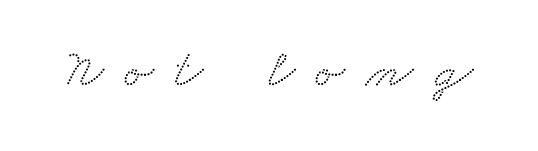
The image shows 54 px wide serif type; set unusually wide letter spacing (+0.4 em), not underlined; medium stroke contrast and a small x-height.
